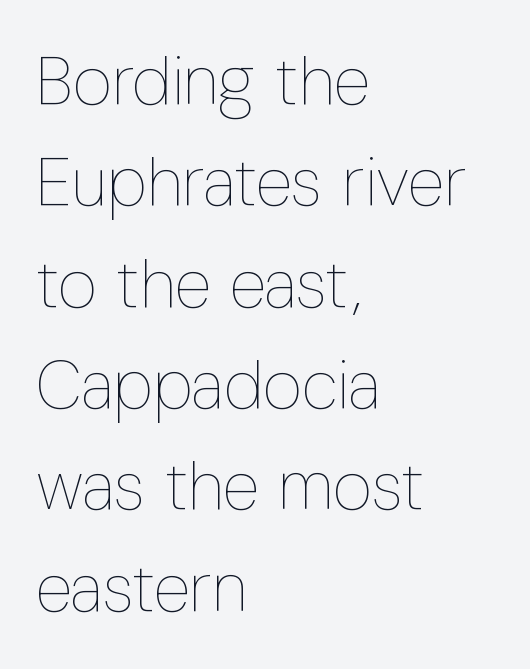
The image shows 68 px thin, condensed type, upright; set left-aligned, normal line spacing (1.49x), normal letter spacing, not underlined; low stroke contrast and a medium x-height.
